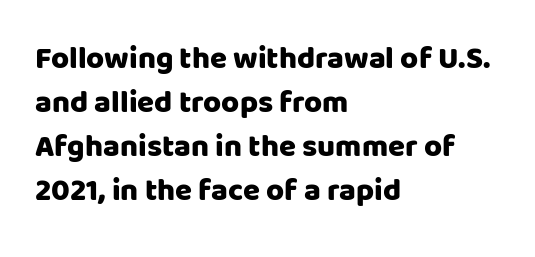
Italic? Not at all — the glyphs are vertical. A typesetter would call this proportional, since set widths differ per character. Honestly, there is no underline to notice here at all. These lines sit exactly where default settings would place them. Unlike a traditional serif, this face leaves its strokes unadorned.
